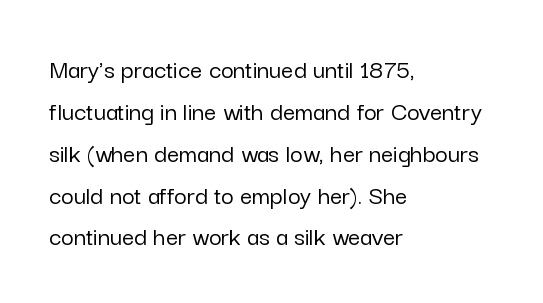
{"italic": "no", "underline": "no", "align": "left", "line_spacing": "normal", "line_spacing_ratio": 1.55, "letter_spacing": "normal", "letter_spacing_em": 0.0, "glyph_px": 27}
